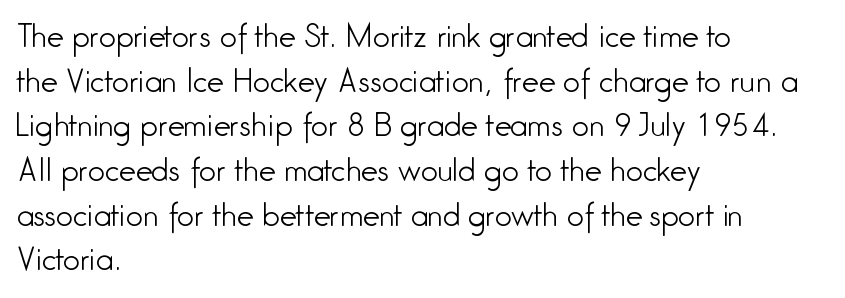
The image shows 30 px light, condensed sans-serif type, upright; set left-aligned, normal line spacing (1.49x), normal letter spacing, not underlined; low stroke contrast and a medium x-height.
